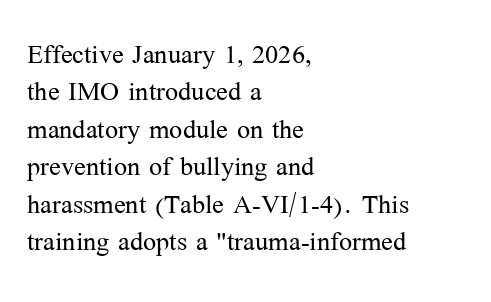
The image shows 35 px light serif type, upright; set left-aligned, tight line spacing (1.07x), normal letter spacing, not underlined; medium stroke contrast and a medium x-height.
